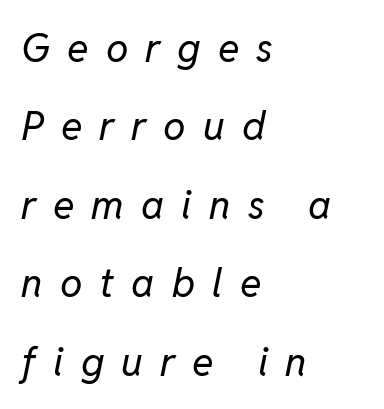
Q: Is the text bold? A: No.
Q: Is the text italic (slanted)? A: Yes, it leans right by about 11 degrees.
Q: Is the text underlined? A: No.
Q: How is the paragraph aligned? A: Left-aligned.
Q: Is the spacing between letters normal or unusually wide? A: Unusually wide.
Q: Is the spacing between lines tight, normal or loose? A: Loose.
Q: Width (condensed, normal, or wide)? A: Normal.
Q: Stroke contrast? A: Low.
Q: x-height? A: Medium.
Q: Monospaced? A: No.
